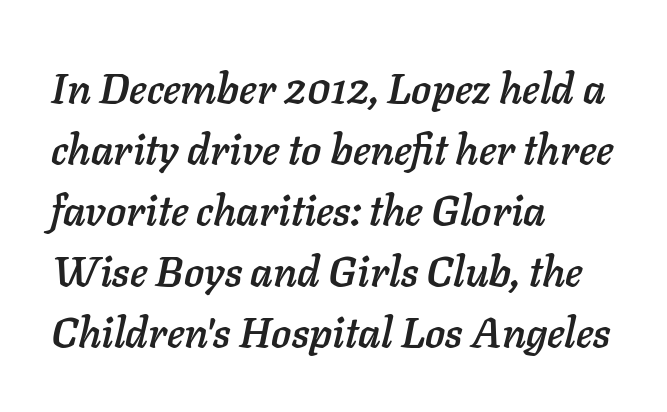
Q: Is the text italic (slanted)? A: Yes, it leans right by about 11 degrees.
Q: Is the text underlined? A: No.
Q: How is the paragraph aligned? A: Left-aligned.
Q: Is the spacing between letters normal or unusually wide? A: Normal.
Q: Is the spacing between lines tight, normal or loose? A: Normal.
Q: Width (condensed, normal, or wide)? A: Normal.
Q: Stroke contrast? A: Low.
Q: x-height? A: Medium.
Q: Monospaced? A: No.
